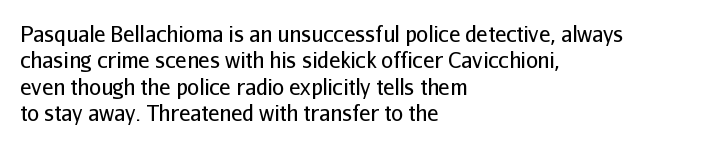
Q: Is the text bold? A: No.
Q: Is the text italic (slanted)? A: No, it is upright.
Q: Is the text underlined? A: No.
Q: How is the paragraph aligned? A: Left-aligned.
Q: Is the spacing between letters normal or unusually wide? A: Normal.
Q: Is the spacing between lines tight, normal or loose? A: Normal.
